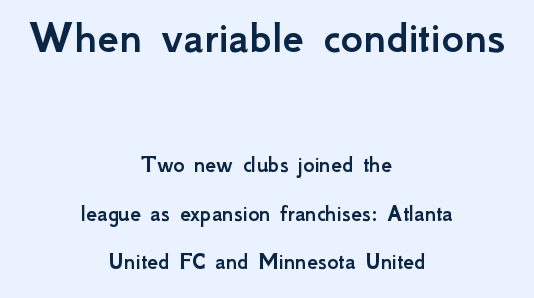
The image shows 48 px sans-serif type, upright; set centered, loose line spacing (2.02x), normal letter spacing, not underlined; the first (top) block is 2.0x larger; low stroke contrast and a small x-height.
